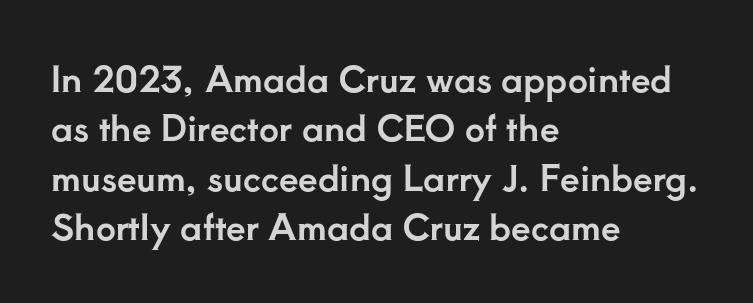
The lines are quadded left. Every stem runs plumb, perpendicular to the baseline. Observe the ordinary spacing: letters are neighbours, not strangers. This sample has the flowing, uneven cadence of proportional lettering. The space between consecutive lines is moderate.
